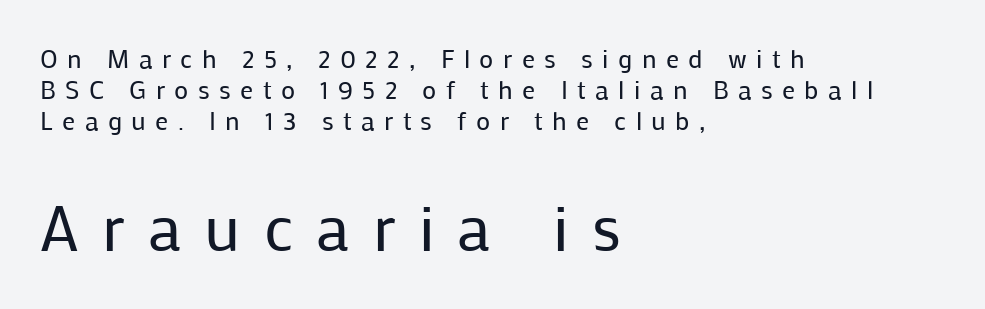
Q: Is the text bold? A: No.
Q: Is the text italic (slanted)? A: No, it is upright.
Q: Is the typeface a serif or a sans-serif typeface? A: Sans-serif.
Q: Is the text underlined? A: No.
Q: How is the paragraph aligned? A: Left-aligned.
Q: Is the spacing between letters normal or unusually wide? A: Unusually wide.
Q: Which block of text is set in a larger size, the first (top) or the second (bottom)? A: The second (bottom) one.
Q: Width (condensed, normal, or wide)? A: Normal.
Q: Stroke contrast? A: Low.
Q: x-height? A: Medium.
Q: Monospaced? A: No.
